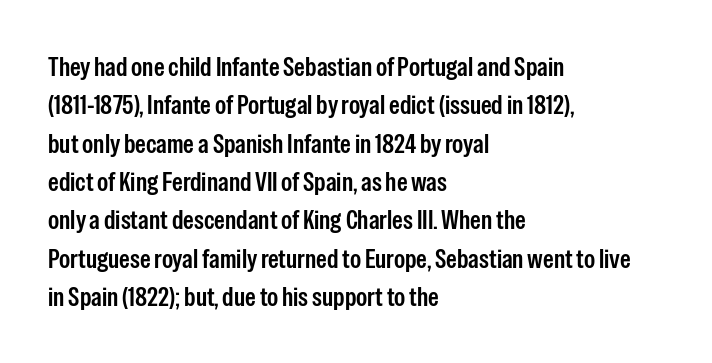
Q: Is the text italic (slanted)? A: No, it is upright.
Q: Is the text underlined? A: No.
Q: How is the paragraph aligned? A: Left-aligned.
Q: Is the spacing between letters normal or unusually wide? A: Normal.
Q: Is the spacing between lines tight, normal or loose? A: Normal.
